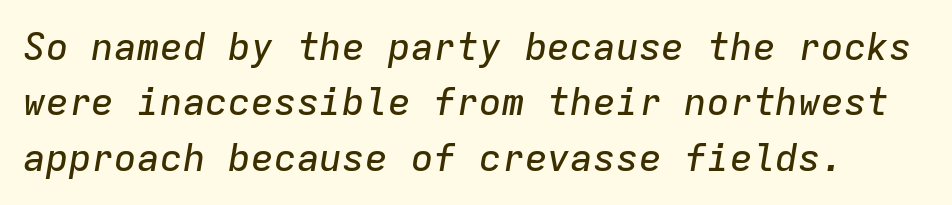
Q: Is the text italic (slanted)? A: Yes, it leans right by about 9 degrees.
Q: Is the text underlined? A: No.
Q: Is the spacing between letters normal or unusually wide? A: Normal.
Q: Is the spacing between lines tight, normal or loose? A: Normal.
Q: Width (condensed, normal, or wide)? A: Normal.
Q: Stroke contrast? A: Low.
Q: x-height? A: Medium.
Q: Monospaced? A: Yes.
